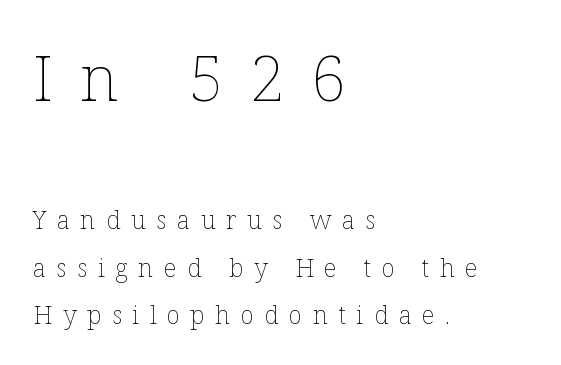
Q: Is the text bold? A: No.
Q: Is the text italic (slanted)? A: No, it is upright.
Q: Is the text underlined? A: No.
Q: How is the paragraph aligned? A: Left-aligned.
Q: Is the spacing between letters normal or unusually wide? A: Unusually wide.
Q: Which block of text is set in a larger size, the first (top) or the second (bottom)? A: The first (top) one.
Q: Width (condensed, normal, or wide)? A: Normal.
Q: Stroke contrast? A: Low.
Q: x-height? A: Medium.
Q: Monospaced? A: No.
